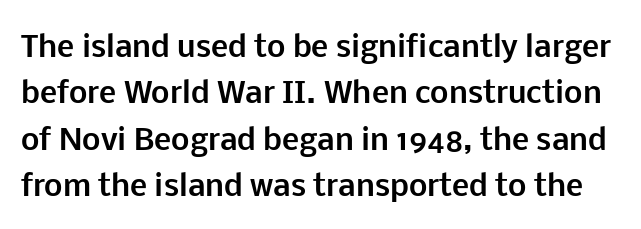
Observe the absence of serifs on each vertical stroke in this sample. Anything drawn beneath the words? Only blank space. Baseline-to-baseline distance is the conventional proportion of letter height. Character widths vary here, with narrow letters taking less room than wide ones. Posture: vertical. Pretty heavy lettering here — definitely bold.
